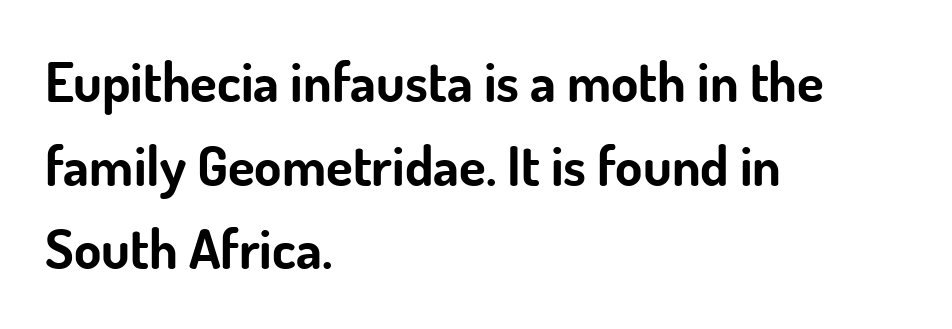
{"serif": "no", "italic": "no", "bold": "yes", "weight": "bold", "width": "normal", "stroke_contrast": "low", "x_height": "small", "monospaced": "no", "underline": "no", "align": "left", "line_spacing": "normal", "line_spacing_ratio": 1.52, "letter_spacing": "normal", "letter_spacing_em": 0.0, "glyph_px": 55}
